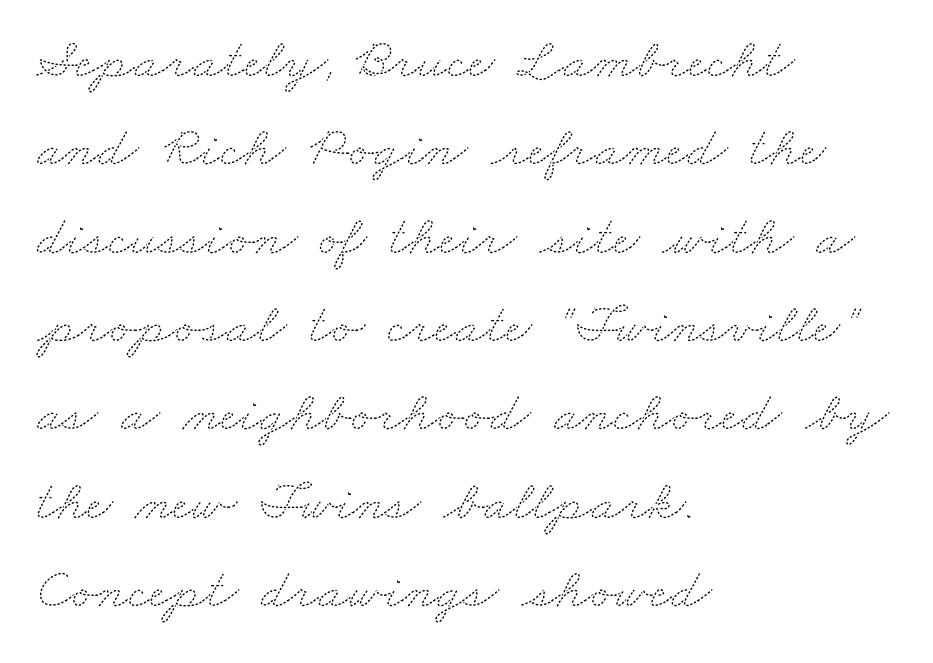
The image shows 57 px thin, wide type; set left-aligned, normal line spacing (1.55x), normal letter spacing, not underlined; medium stroke contrast and a small x-height.
